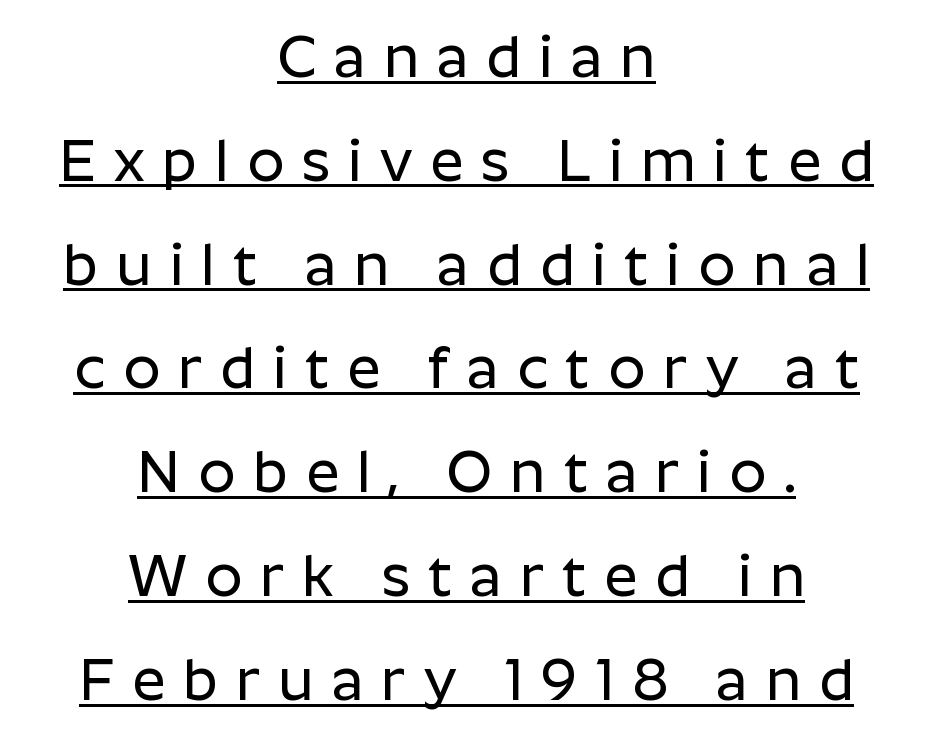
In terms of posture, this sample is upright. The face used here is rendered with a markedly widened letterfit. The face used here is proportionally spaced, like ordinary book or web type. A sans-serif font was chosen for this passage. A baseline rule has been typeset under these characters. Typeset on center — no edge is straight.
